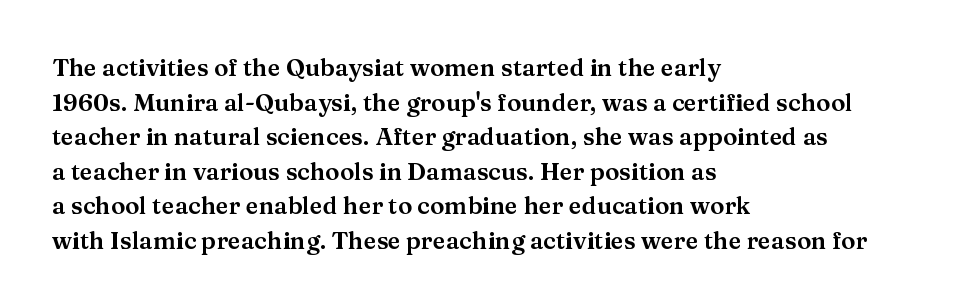
Q: Is the text italic (slanted)? A: No, it is upright.
Q: Is the text underlined? A: No.
Q: How is the paragraph aligned? A: Left-aligned.
Q: Is the spacing between letters normal or unusually wide? A: Normal.
Q: Is the spacing between lines tight, normal or loose? A: Normal.
